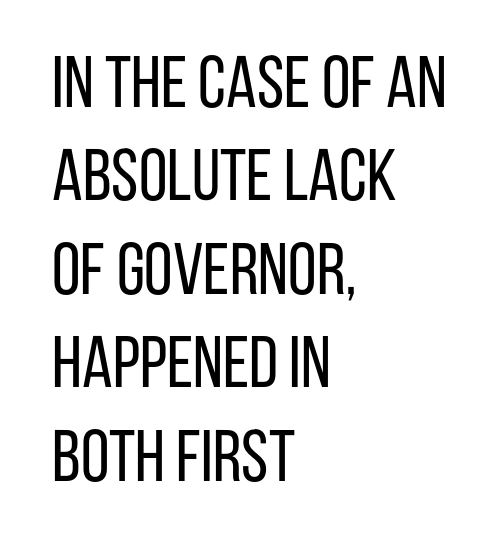
Just letters on the line, the space beneath them empty. The letters advance in unequal steps, a hallmark of proportional type. The rendering keeps characters at their native spacing. Left-aligned paragraph, ragged on the right. These glyphs show unthickened strokes, regular width or finer.
